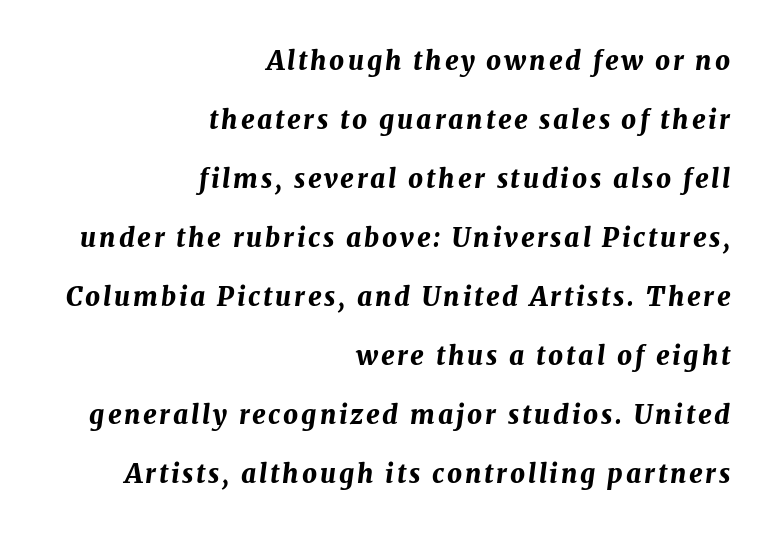
Glance below the letters and you will spot only blank space. Compared with ordinary roman type, these characters are visibly tilted. How heavy is the stroke? Heavy — this is a bold. Students, observe: this is what heavily led, spacious text looks like. Caption: multi-line text, flush right, ragged left.
